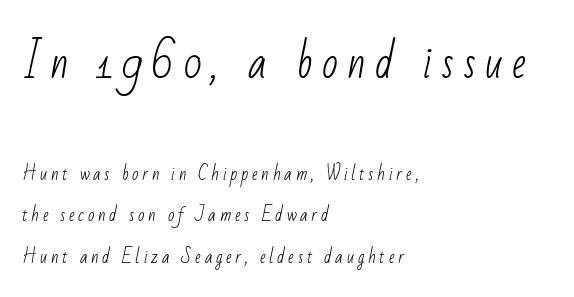
Q: Is the text bold? A: No.
Q: Is the typeface a serif or a sans-serif typeface? A: Sans-serif.
Q: Is the text underlined? A: No.
Q: How is the paragraph aligned? A: Left-aligned.
Q: Is the spacing between letters normal or unusually wide? A: Unusually wide.
Q: Is the spacing between lines tight, normal or loose? A: Loose.
Q: Which block of text is set in a larger size, the first (top) or the second (bottom)? A: The first (top) one.
Q: Width (condensed, normal, or wide)? A: Condensed.
Q: Stroke contrast? A: Low.
Q: x-height? A: Small.
Q: Monospaced? A: No.
